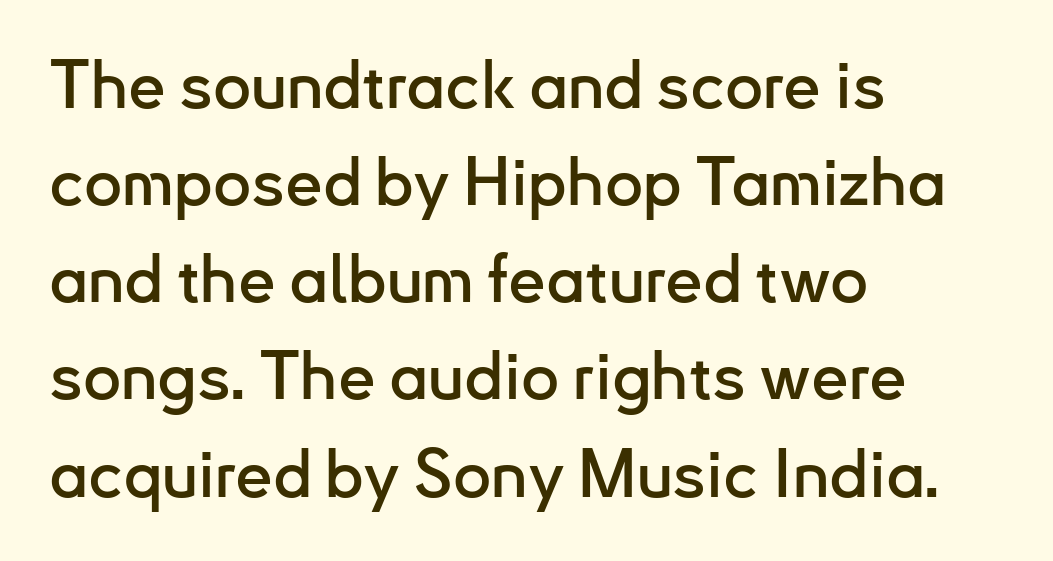
The image shows 67 px sans-serif type, upright; set left-aligned, normal line spacing (1.45x), normal letter spacing, not underlined; low stroke contrast and a small x-height.
